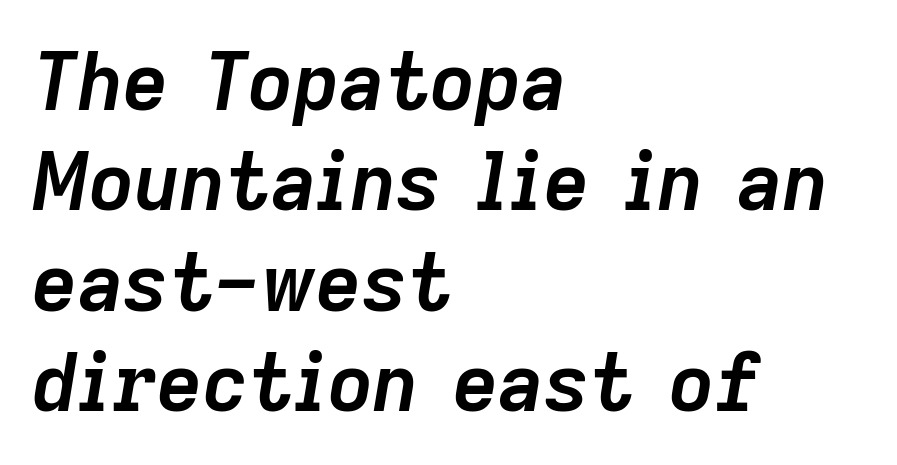
Q: Is the text bold? A: Yes.
Q: Is the text italic (slanted)? A: Yes, it leans right by about 9 degrees.
Q: Is the text underlined? A: No.
Q: How is the paragraph aligned? A: Left-aligned.
Q: Is the spacing between letters normal or unusually wide? A: Normal.
Q: Is the spacing between lines tight, normal or loose? A: Normal.
Q: Width (condensed, normal, or wide)? A: Normal.
Q: Stroke contrast? A: Low.
Q: x-height? A: Medium.
Q: Monospaced? A: No.
